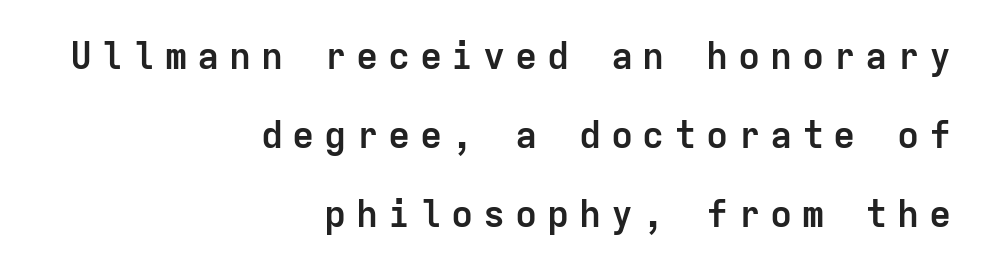
The image shows 37 px semibold sans-serif type, upright, monospaced; set right-aligned, loose line spacing (2.13x), unusually wide letter spacing (+0.26 em), not underlined; low stroke contrast and a medium x-height.
